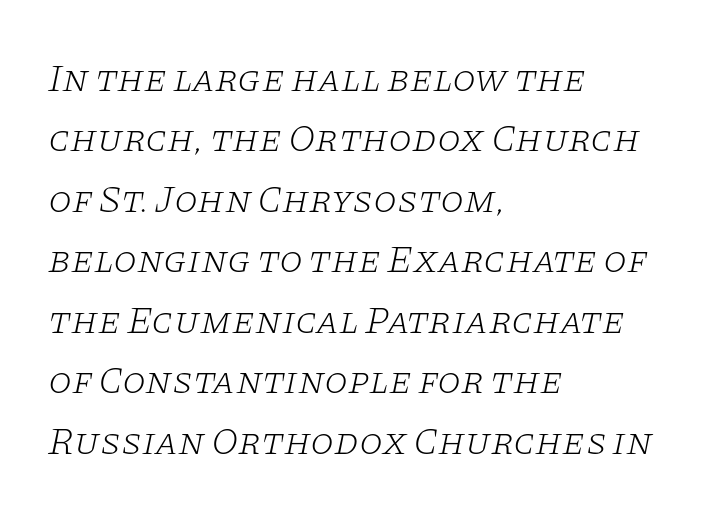
{"serif": "yes", "italic": "yes", "lean": "right", "slant_degrees": 11, "bold": "no", "weight": "light", "width": "wide", "stroke_contrast": "low", "x_height": "large", "monospaced": "no", "underline": "no", "align": "left", "line_spacing": "normal", "line_spacing_ratio": 1.59, "letter_spacing": "normal", "letter_spacing_em": 0.0, "glyph_px": 38}
